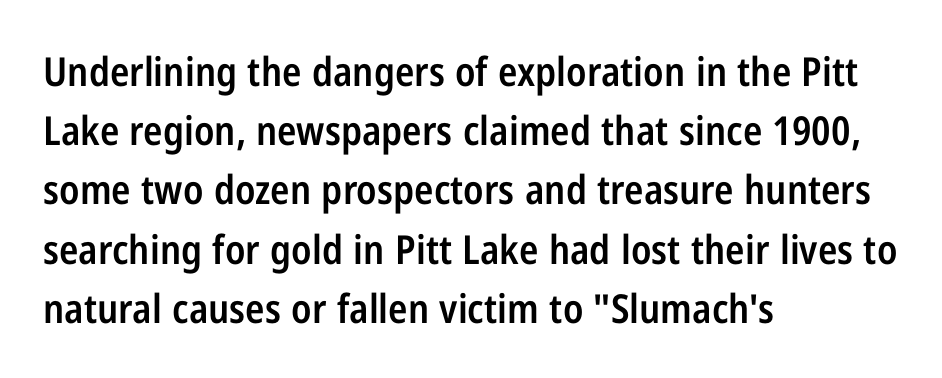
To sum up the face: it is a sans, with no serifs. Reading down the block, your eye returns to a fixed left position each line. Stroke thickness is moderately raised; the sample reads as semibold. These lines are rendered in a variable-pitch font. Just letters on the line, the space beneath them empty. In terms of posture, this sample is upright.
